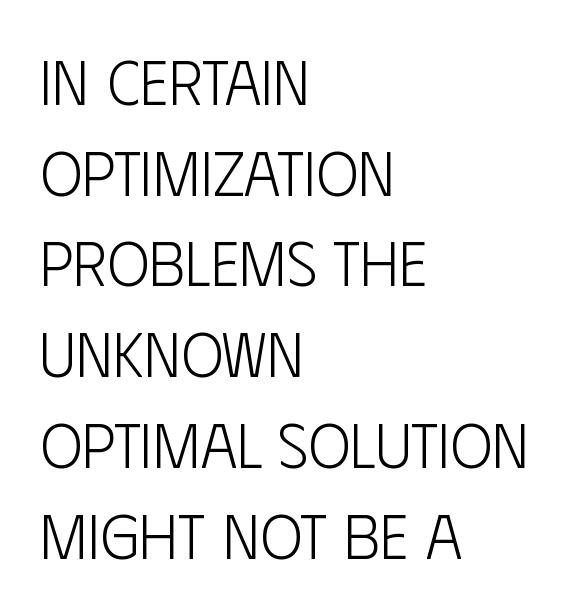
The strokes carry an ordinary text weight at most. This sample uses plain, unmodified letter spacing. You can tell from the bare stems that sans-serif type was used. Descenders are the only things crossing below the line. Quick note: not italic, upright.
